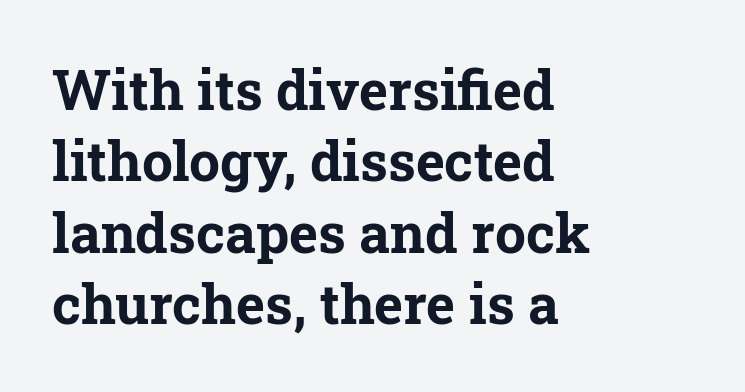
The letterforms sit shoulder to shoulder at normal distance. You could not count columns in this text — the font is proportionally spaced. No italicization has been applied; the sample stays upright. Plain, unruled lines of type. The compositor pushed each line to the left boundary.
